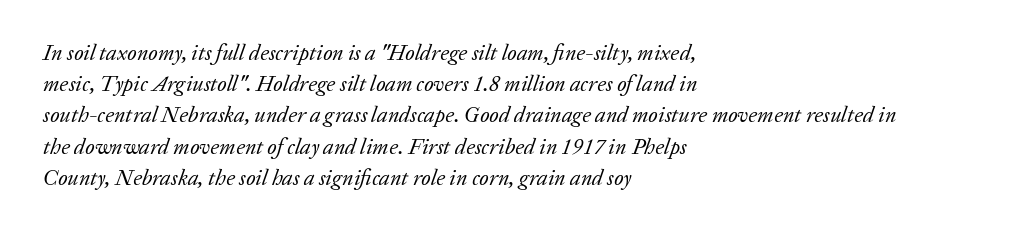
Has an underline been added? It has not. The glyphs look as if they've been sheared to an angle. Letter spacing: default. Short and long lines alike share a common starting point at left. Vertically, the passage feels balanced, rows spaced as you'd expect.
